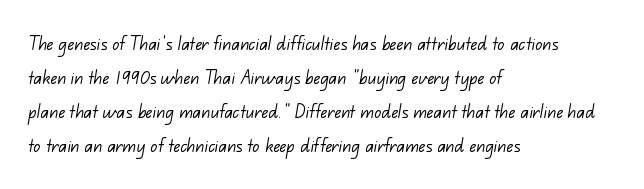
{"bold": "no", "underline": "no", "align": "left", "line_spacing": "normal", "line_spacing_ratio": 1.55, "letter_spacing": "normal", "letter_spacing_em": 0.0, "glyph_px": 22}
